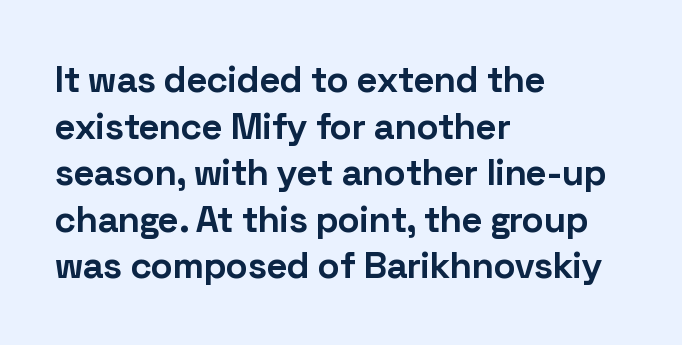
Q: Is the text bold? A: Yes.
Q: Is the text italic (slanted)? A: No, it is upright.
Q: Is the typeface a serif or a sans-serif typeface? A: Sans-serif.
Q: Is the text underlined? A: No.
Q: How is the paragraph aligned? A: Left-aligned.
Q: Is the spacing between letters normal or unusually wide? A: Normal.
Q: Is the spacing between lines tight, normal or loose? A: Normal.
Q: Width (condensed, normal, or wide)? A: Normal.
Q: Stroke contrast? A: Low.
Q: x-height? A: Medium.
Q: Monospaced? A: No.
